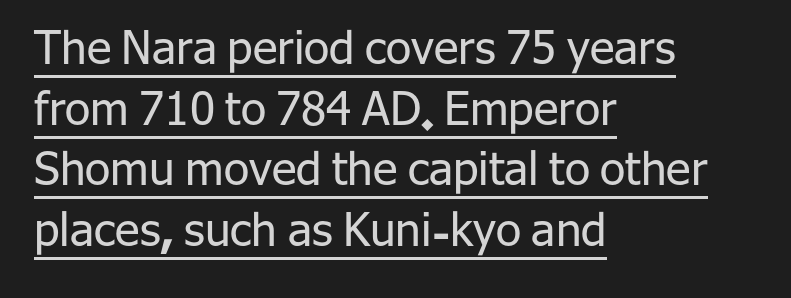
The image shows 46 px regular-weight sans-serif type, upright; set left-aligned, normal line spacing (1.32x), normal letter spacing, underlined; low stroke contrast and a medium x-height.
